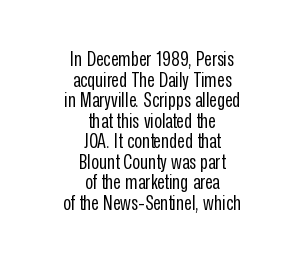
The image shows 21 px text type, upright; set centered, tight line spacing (0.98x), normal letter spacing, not underlined.
